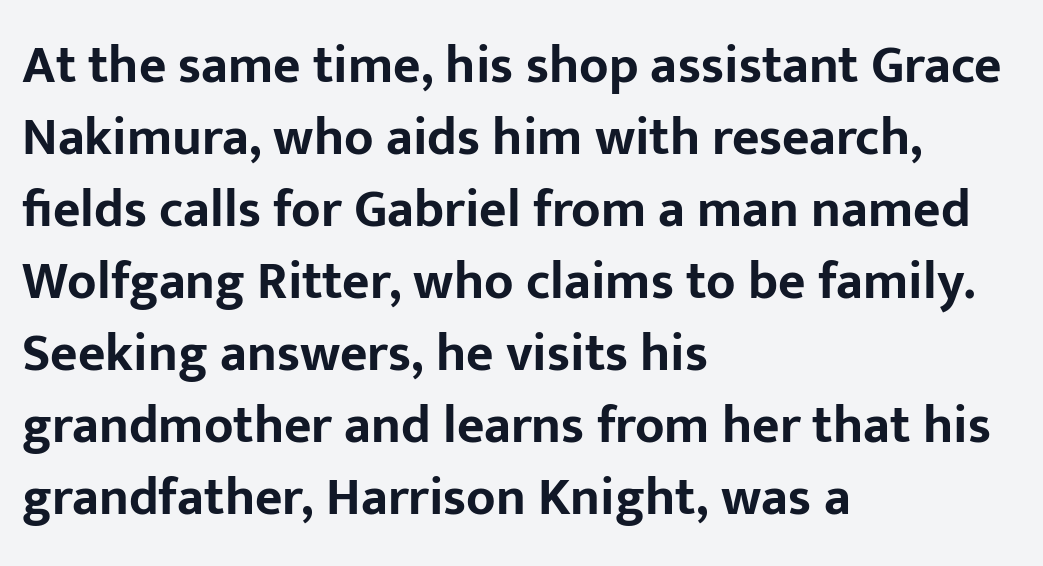
Q: Is the text bold? A: Yes.
Q: Is the text italic (slanted)? A: No, it is upright.
Q: Is the typeface a serif or a sans-serif typeface? A: Sans-serif.
Q: Is the text underlined? A: No.
Q: How is the paragraph aligned? A: Left-aligned.
Q: Is the spacing between letters normal or unusually wide? A: Normal.
Q: Is the spacing between lines tight, normal or loose? A: Normal.
Q: Width (condensed, normal, or wide)? A: Normal.
Q: Stroke contrast? A: Low.
Q: x-height? A: Medium.
Q: Monospaced? A: No.
